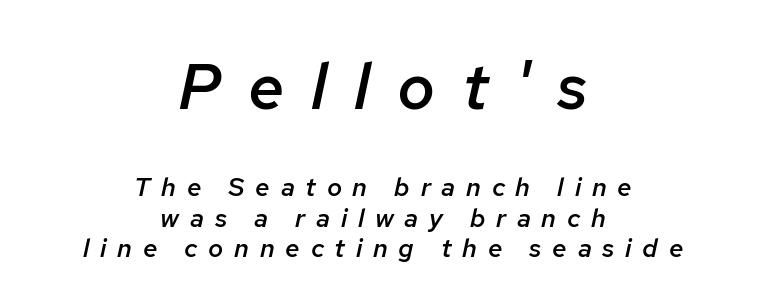
The image shows 65 px semibold type, italic (leaning right); set centered, line spacing 1.16x, unusually wide letter spacing (+0.41 em), not underlined; the first (top) block is 2.5x larger; low stroke contrast and a medium x-height.
